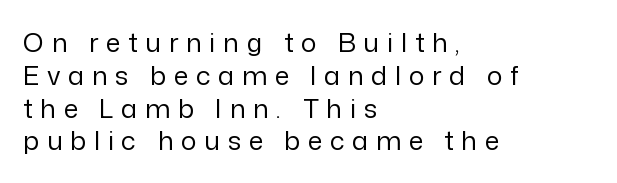
The passage shown stacks its lines at a standard gap. Line starts are locked; line ends wander. A bare baseline throughout the passage. Unlike italic type, these characters show no tilt at all. How are the letters spaced? Widely, with obvious added tracking. The letters look calm and open, with moderate or lighter stems.
